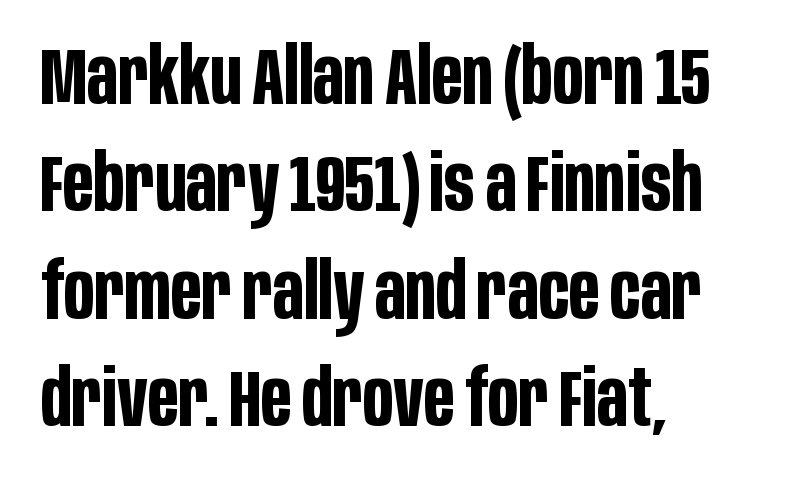
{"serif": "no", "italic": "no", "bold": "yes", "weight": "bold", "width": "condensed", "stroke_contrast": "low", "x_height": "large", "monospaced": "no", "underline": "no", "align": "left", "line_spacing": "normal", "line_spacing_ratio": 1.36, "letter_spacing": "normal", "letter_spacing_em": 0.0, "glyph_px": 79}
